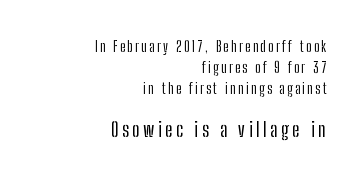
Q: Is the text italic (slanted)? A: No, it is upright.
Q: Is the text underlined? A: No.
Q: How is the paragraph aligned? A: Right-aligned.
Q: Is the spacing between lines tight, normal or loose? A: Normal.
Q: Which block of text is set in a larger size, the first (top) or the second (bottom)? A: The second (bottom) one.
